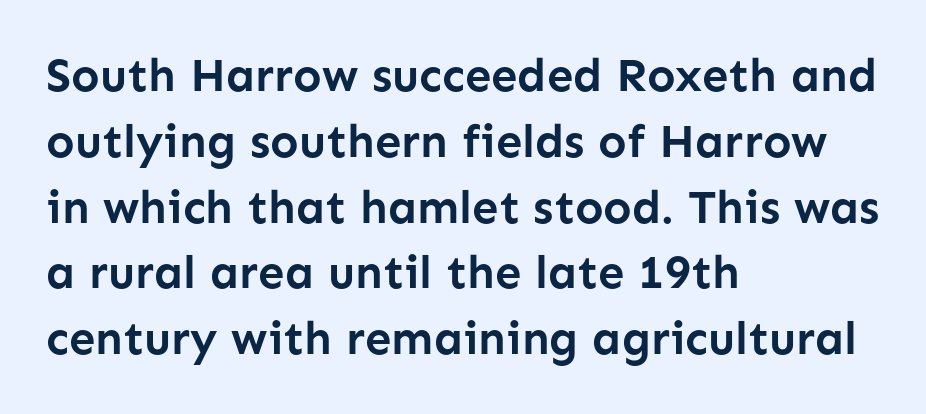
{"serif": "no", "italic": "no", "bold": "yes", "weight": "semibold", "width": "normal", "stroke_contrast": "low", "x_height": "medium", "monospaced": "no", "underline": "no", "align": "left", "line_spacing": "normal", "line_spacing_ratio": 1.4, "letter_spacing": "normal", "letter_spacing_em": 0.0, "glyph_px": 47}
